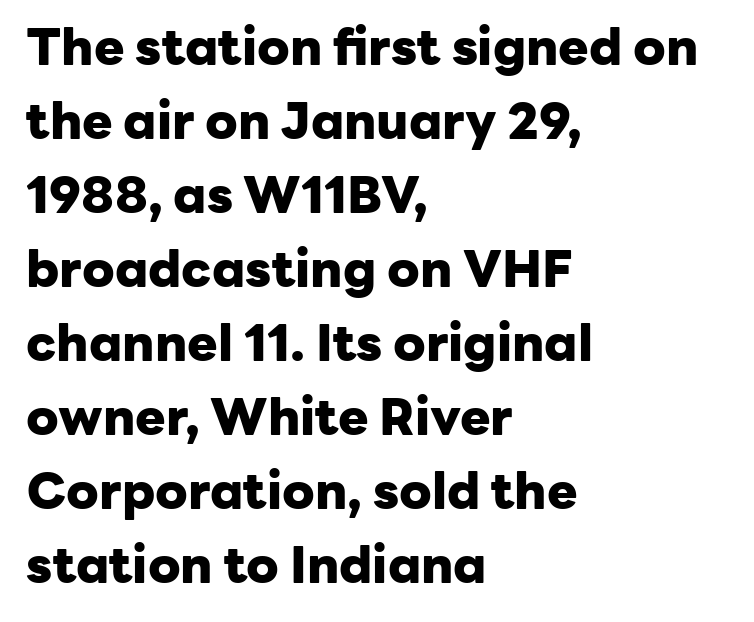
How are the letters spaced? Ordinarily, with no added tracking. Words float on clear page, feet unadorned. Observe the absence of serifs on each vertical stroke in this sample. Strokes here are thick enough to call this a true bold. Teacher's note: observe the even left margin — that is flush-left alignment. One glance says typical: line gaps are just what's usual.
